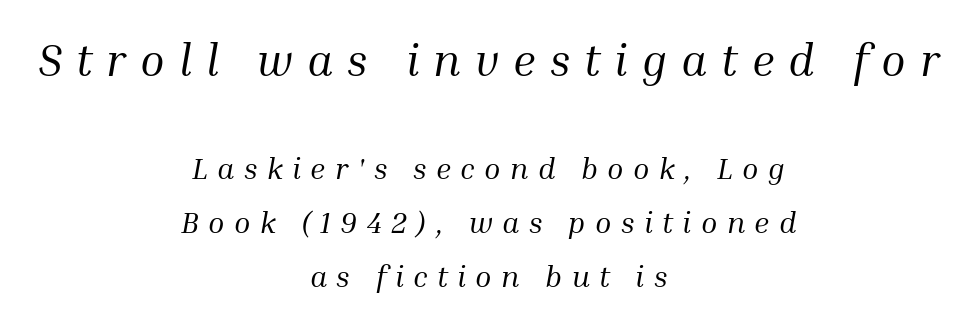
Is this a fixed-width face? No — the glyphs have proportional, varying widths. Are there feet on the stems? There are — it's a serif. This rendering features lettering with no underline. The text block is weighted toward neither margin, spreading evenly from the middle. You can tell it's italic because the verticals aren't actually vertical. Unbolded letterforms with no extra heft.
